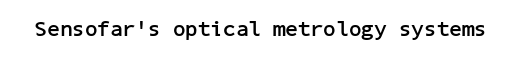
The image shows 22 px bold type, upright; set normal letter spacing, not underlined.
